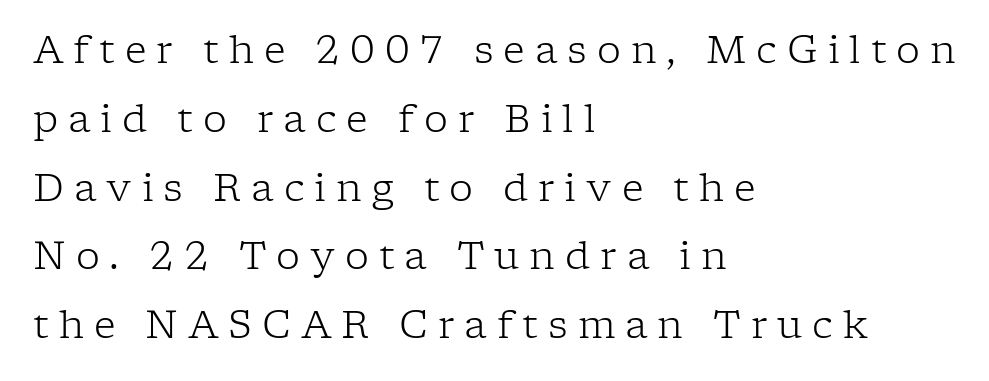
Q: Is the text bold? A: No.
Q: Is the text italic (slanted)? A: No, it is upright.
Q: Is the typeface a serif or a sans-serif typeface? A: Serif.
Q: Is the text underlined? A: No.
Q: How is the paragraph aligned? A: Left-aligned.
Q: Is the spacing between letters normal or unusually wide? A: Unusually wide.
Q: Width (condensed, normal, or wide)? A: Normal.
Q: Stroke contrast? A: Low.
Q: x-height? A: Medium.
Q: Monospaced? A: No.
